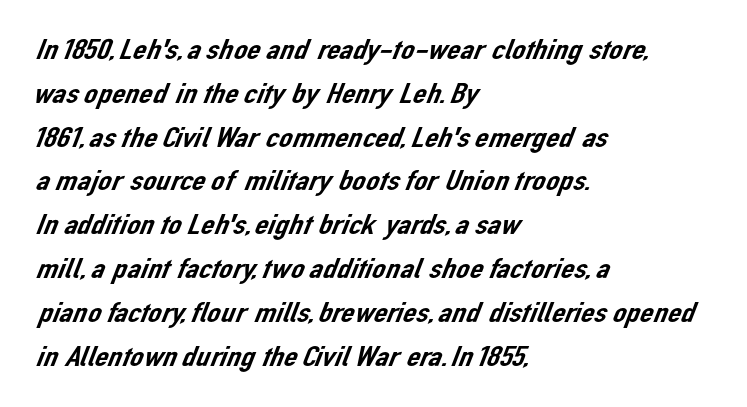
{"serif": "no", "width": "normal", "stroke_contrast": "low", "x_height": "medium", "monospaced": "no", "underline": "no", "align": "left", "line_spacing": "normal", "line_spacing_ratio": 1.46, "letter_spacing": "normal", "letter_spacing_em": 0.0, "glyph_px": 30}
